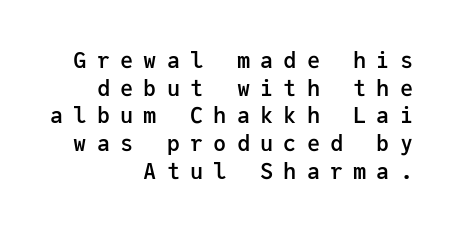
The image shows 22 px text type, upright; set right-aligned, normal line spacing (1.26x), unusually wide letter spacing (+0.46 em), not underlined.
